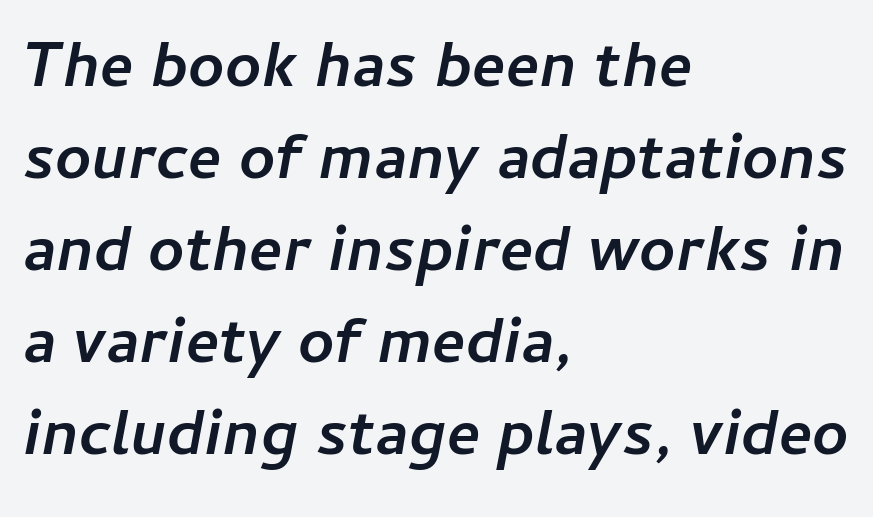
Q: Is the text bold? A: Yes.
Q: Is the text italic (slanted)? A: Yes, it leans right by about 11 degrees.
Q: Is the text underlined? A: No.
Q: How is the paragraph aligned? A: Left-aligned.
Q: Is the spacing between letters normal or unusually wide? A: Normal.
Q: Is the spacing between lines tight, normal or loose? A: Normal.
Q: Width (condensed, normal, or wide)? A: Normal.
Q: Stroke contrast? A: Low.
Q: x-height? A: Medium.
Q: Monospaced? A: No.
